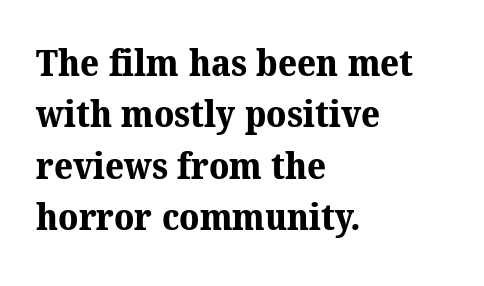
Stroke terminals: seriffed. Has an underline been added? It has not. A dark, heavy texture on the line: the type is bold. Do the characters align in a grid? No, the font is proportional. Leftover space on each line is placed entirely after the last word. The line texture is even and compact thanks to regular tracking.
